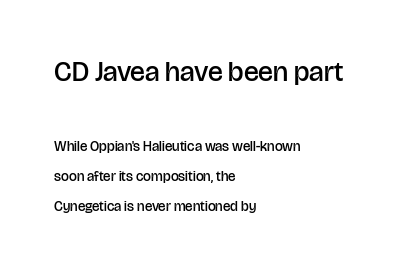
These lines are set flush left with a ragged right edge. This rendering features lettering with no underline. Font category for this specimen: sans-serif. The face used here is proportionally spaced, like ordinary book or web type. The lettering holds an erect, upright posture throughout. Here the glyphs are tracked normally, forming tight word shapes.
